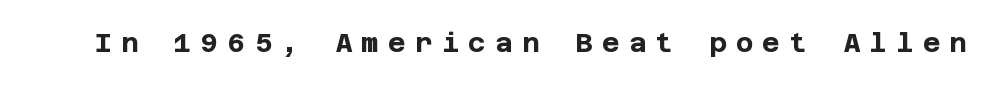
Q: Is the text bold? A: Yes.
Q: Is the text italic (slanted)? A: No, it is upright.
Q: Is the text underlined? A: No.
Q: Is the spacing between letters normal or unusually wide? A: Unusually wide.
